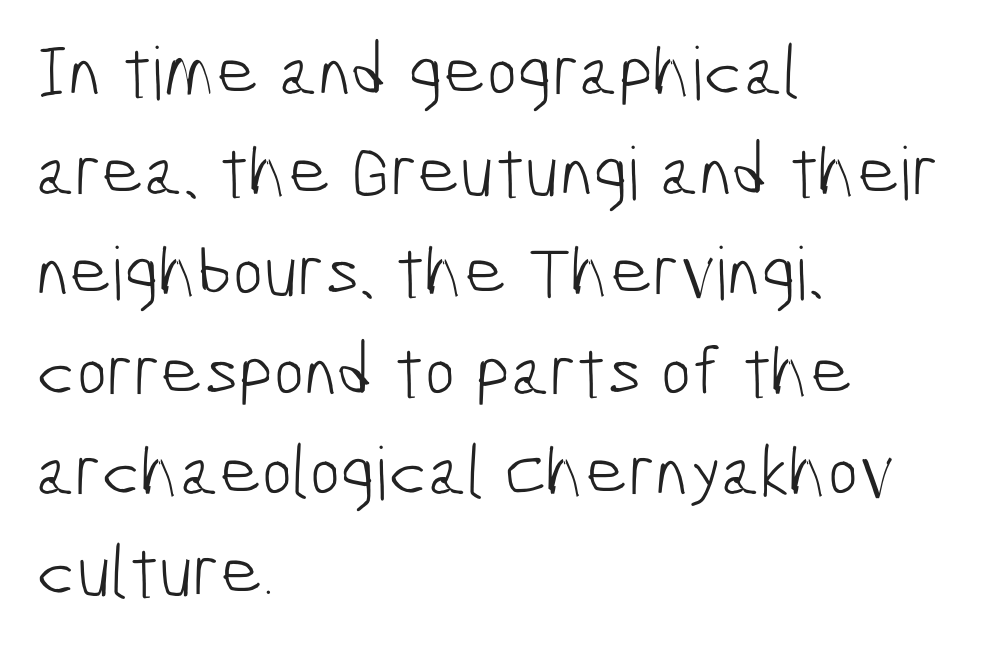
This rendering employs a face without finishing strokes, i.e., a sans-serif. Here the designer chose a conventional face with non-uniform glyph widths. What stands out about the letter spacing? Nothing — it is the standard amount. A bare baseline throughout the passage. Heaviness? Minimal to ordinary, like unemphasized prose. This sample is left-justified, so line endings fall wherever the words run out.
